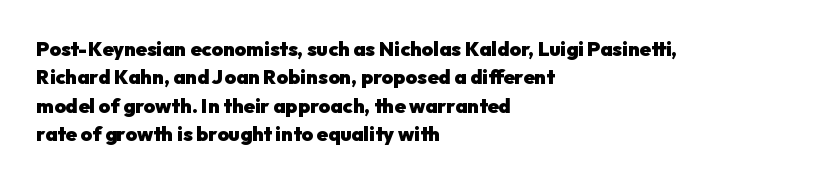
Q: Is the text bold? A: Yes.
Q: Is the text italic (slanted)? A: No, it is upright.
Q: Is the text underlined? A: No.
Q: How is the paragraph aligned? A: Left-aligned.
Q: Is the spacing between letters normal or unusually wide? A: Normal.
Q: Is the spacing between lines tight, normal or loose? A: Normal.
